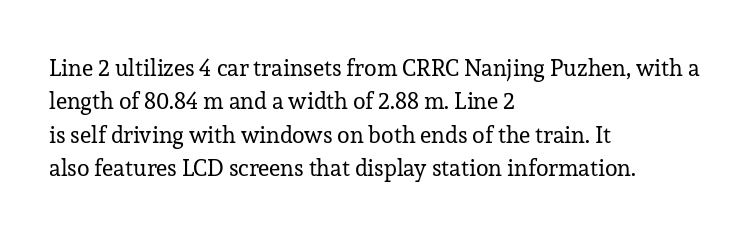
Q: Is the text bold? A: No.
Q: Is the text italic (slanted)? A: No, it is upright.
Q: Is the text underlined? A: No.
Q: How is the paragraph aligned? A: Left-aligned.
Q: Is the spacing between letters normal or unusually wide? A: Normal.
Q: Is the spacing between lines tight, normal or loose? A: Normal.
